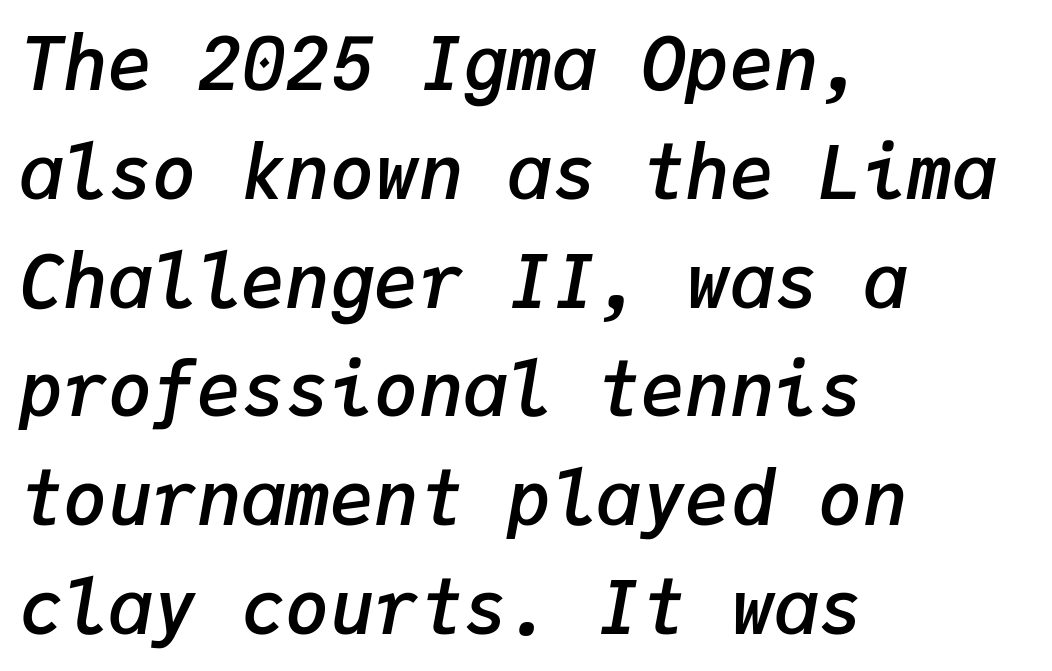
The image shows 74 px semibold type, italic (leaning right), monospaced; set left-aligned, normal line spacing (1.47x), normal letter spacing, not underlined; low stroke contrast and a medium x-height.
